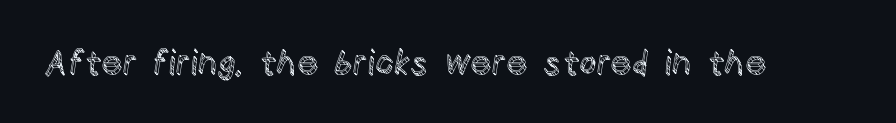
{"width": "normal", "x_height": "large", "monospaced": "no", "underline": "no", "letter_spacing": "normal", "letter_spacing_em": 0.0, "glyph_px": 34}
